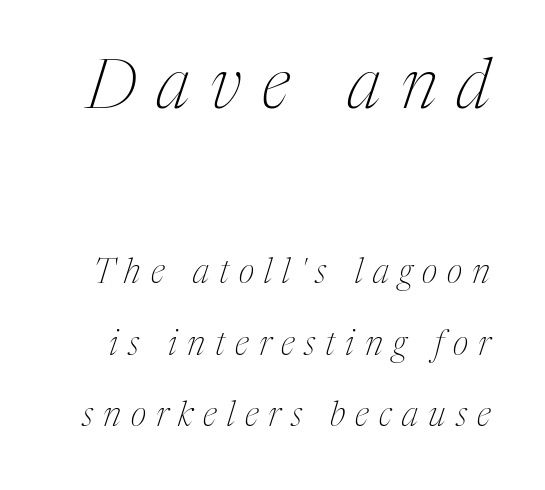
{"serif": "yes", "italic": "yes", "lean": "right", "slant_degrees": 17, "bold": "no", "weight": "thin", "width": "condensed", "stroke_contrast": "medium", "x_height": "medium", "monospaced": "no", "underline": "no", "line_spacing": "loose", "line_spacing_ratio": 2.11, "letter_spacing": "wide", "letter_spacing_em": 0.3, "larger_block": "first", "size_ratio": 2.03, "glyph_px": 69}
